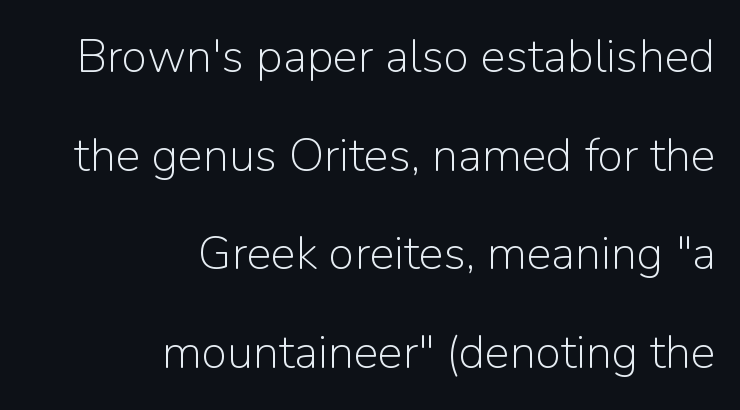
The image shows 47 px light sans-serif type, upright; set right-aligned, loose line spacing (2.1x), normal letter spacing, not underlined; low stroke contrast and a medium x-height.
